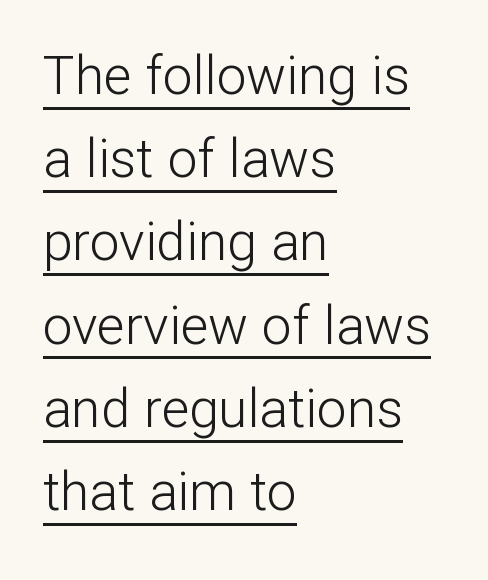
Normally led — the rows are evenly, conventionally spaced. These lines are rendered in a variable-pitch font. The lettering is marked with a stroke running underneath it. Vertical strokes here are truly vertical. Type style note: lacks serifs. Observe the ordinary spacing: letters are neighbours, not strangers.
